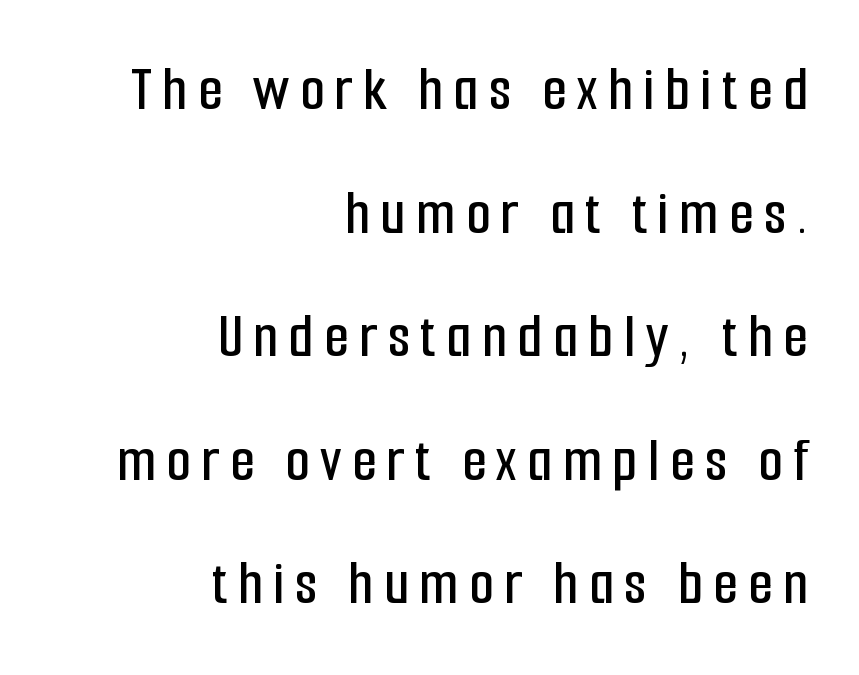
The image shows 64 px condensed sans-serif type, upright; set right-aligned, loose line spacing (1.93x), not underlined; low stroke contrast and a medium x-height.
